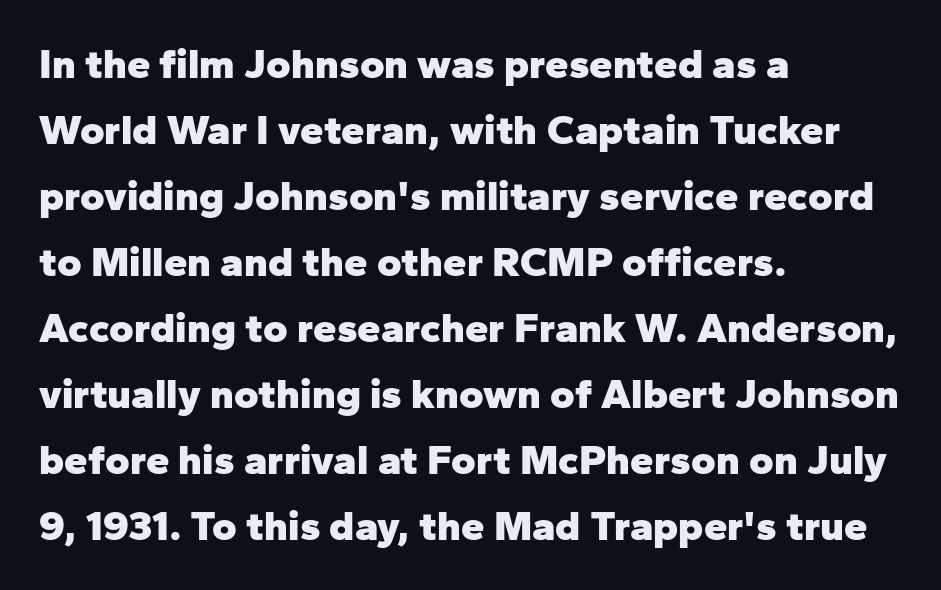
The image shows 42 px heavy sans-serif type, upright; set left-aligned, normal line spacing (1.57x), normal letter spacing, not underlined; low stroke contrast and a medium x-height.
